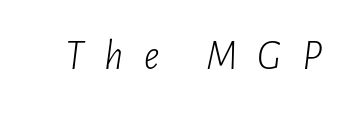
Q: Is the text bold? A: No.
Q: Is the text italic (slanted)? A: Yes, it leans right by about 7 degrees.
Q: Is the text underlined? A: No.
Q: Is the spacing between letters normal or unusually wide? A: Unusually wide.
Q: Width (condensed, normal, or wide)? A: Condensed.
Q: Stroke contrast? A: Low.
Q: x-height? A: Medium.
Q: Monospaced? A: No.
